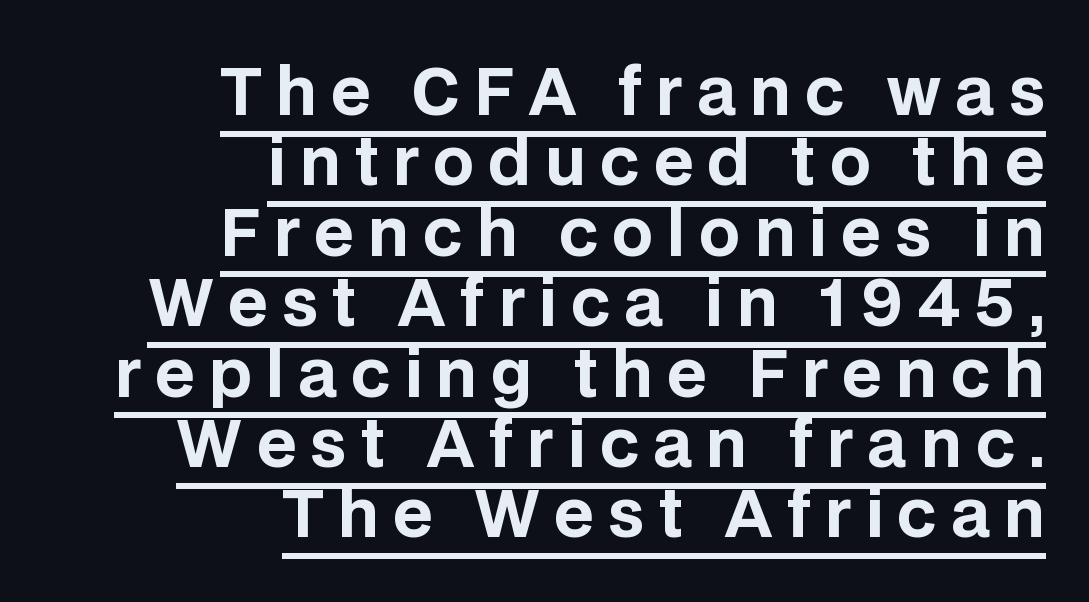
The image shows 64 px bold sans-serif type, upright; set right-aligned, tight line spacing (1.1x), unusually wide letter spacing (+0.22 em), underlined; low stroke contrast and a large x-height.
